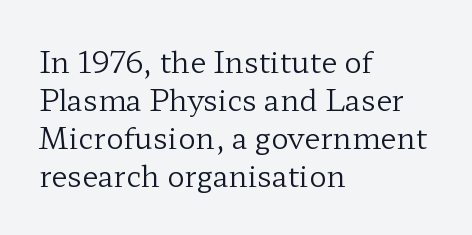
{"serif": "yes", "italic": "no", "bold": "no", "weight": "regular", "width": "wide", "stroke_contrast": "low", "x_height": "medium", "monospaced": "no", "underline": "no", "align": "left", "line_spacing": "normal", "line_spacing_ratio": 1.31, "letter_spacing": "normal", "letter_spacing_em": 0.0, "glyph_px": 29}
